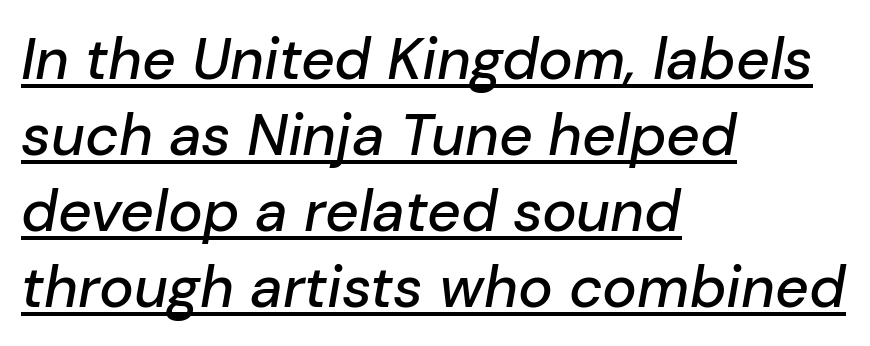
{"italic": "yes", "lean": "right", "slant_degrees": 10, "width": "normal", "stroke_contrast": "low", "x_height": "medium", "monospaced": "no", "underline": "yes", "align": "left", "line_spacing": "normal", "line_spacing_ratio": 1.31, "letter_spacing": "normal", "letter_spacing_em": 0.0, "glyph_px": 58}
